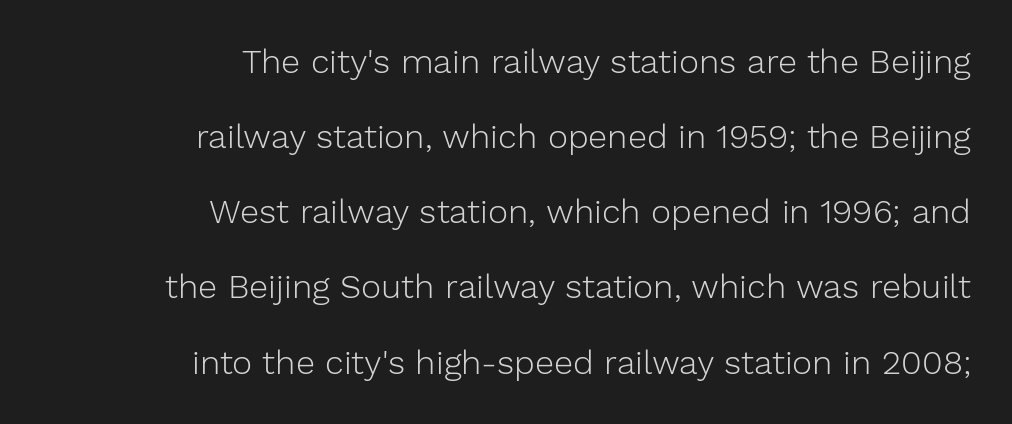
Q: Is the text bold? A: No.
Q: Is the text italic (slanted)? A: No, it is upright.
Q: Is the typeface a serif or a sans-serif typeface? A: Sans-serif.
Q: Is the text underlined? A: No.
Q: How is the paragraph aligned? A: Right-aligned.
Q: Is the spacing between letters normal or unusually wide? A: Normal.
Q: Is the spacing between lines tight, normal or loose? A: Loose.
Q: Width (condensed, normal, or wide)? A: Normal.
Q: Stroke contrast? A: Low.
Q: x-height? A: Medium.
Q: Monospaced? A: No.
